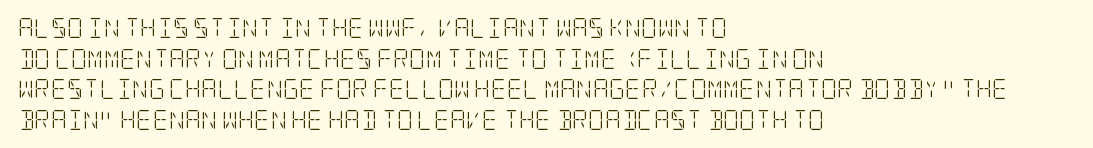
{"italic": "no", "bold": "no", "underline": "no", "align": "left", "line_spacing": "normal", "line_spacing_ratio": 1.53, "letter_spacing": "normal", "letter_spacing_em": 0.0, "glyph_px": 20}
